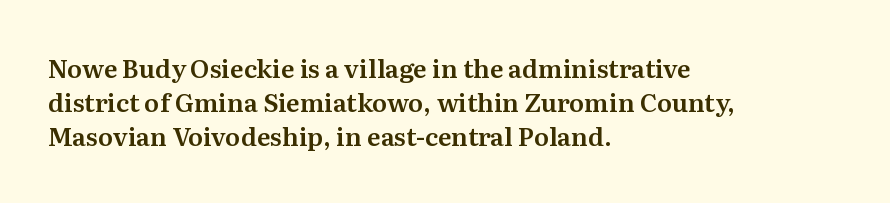
The lettering holds an erect, upright posture throughout. Nobody drew a line under any word here. This rendering uses left alignment, leaving the right contour irregular. Each new line begins a customary step beneath the previous one. Students, note that the glyphs here touch the page at normal intervals.
